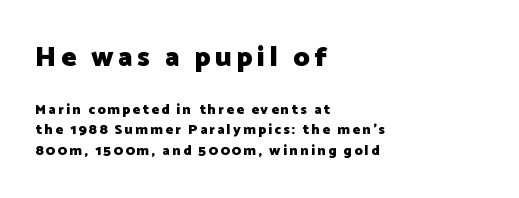
Q: Is the text bold? A: Yes.
Q: Is the text italic (slanted)? A: No, it is upright.
Q: Is the typeface a serif or a sans-serif typeface? A: Sans-serif.
Q: Is the text underlined? A: No.
Q: How is the paragraph aligned? A: Left-aligned.
Q: Is the spacing between lines tight, normal or loose? A: Normal.
Q: Which block of text is set in a larger size, the first (top) or the second (bottom)? A: The first (top) one.
Q: Width (condensed, normal, or wide)? A: Normal.
Q: Stroke contrast? A: Low.
Q: x-height? A: Medium.
Q: Monospaced? A: No.
